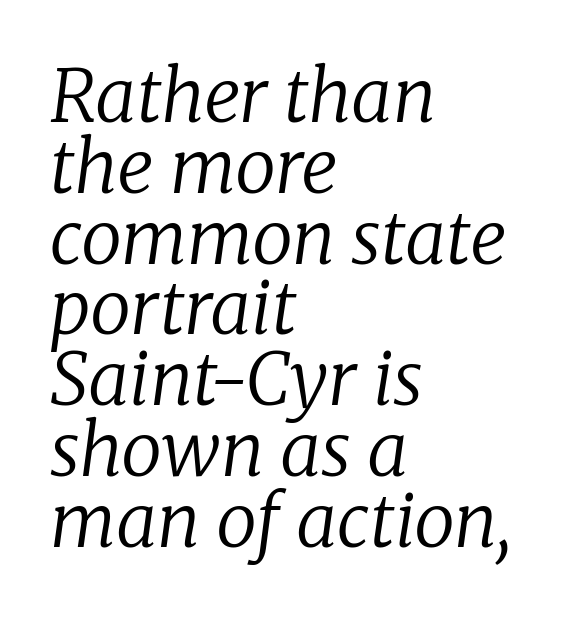
The image shows 73 px regular-weight serif type, italic (leaning right); set left-aligned, tight line spacing (0.97x), normal letter spacing, not underlined; low stroke contrast and a medium x-height.
